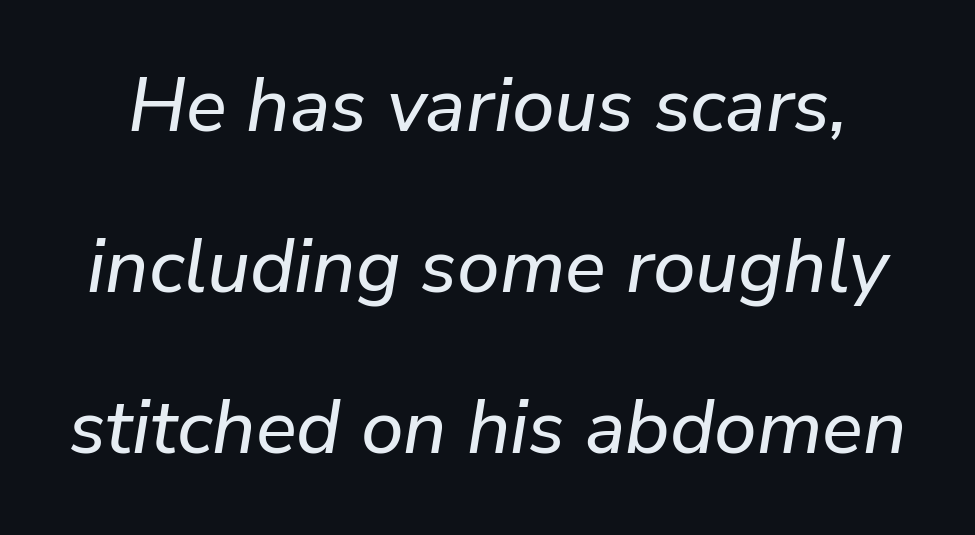
Q: Is the text italic (slanted)? A: Yes, it leans right by about 9 degrees.
Q: Is the text underlined? A: No.
Q: Is the spacing between letters normal or unusually wide? A: Normal.
Q: Is the spacing between lines tight, normal or loose? A: Loose.
Q: Width (condensed, normal, or wide)? A: Normal.
Q: Stroke contrast? A: Low.
Q: x-height? A: Medium.
Q: Monospaced? A: No.
